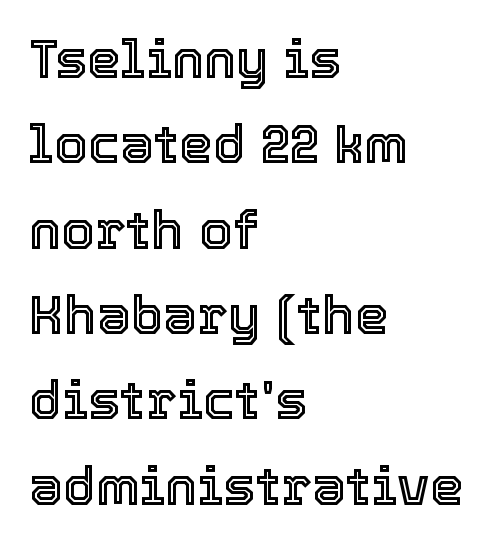
Q: Is the text italic (slanted)? A: No, it is upright.
Q: Is the text underlined? A: No.
Q: How is the paragraph aligned? A: Left-aligned.
Q: Is the spacing between letters normal or unusually wide? A: Normal.
Q: Is the spacing between lines tight, normal or loose? A: Normal.
Q: Width (condensed, normal, or wide)? A: Normal.
Q: x-height? A: Medium.
Q: Monospaced? A: No.
